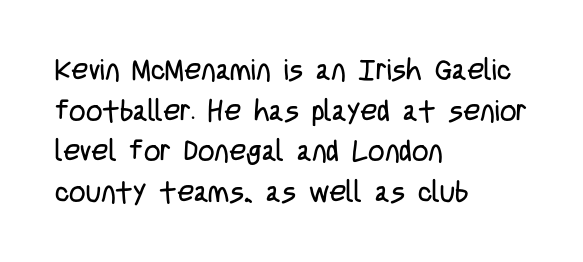
If you drew a ruler down the left edge, every line would touch it. Does the lettering tilt? It doesn't — this is upright. Letters rest on an invisible, unmarked baseline. Letter spacing: default.
